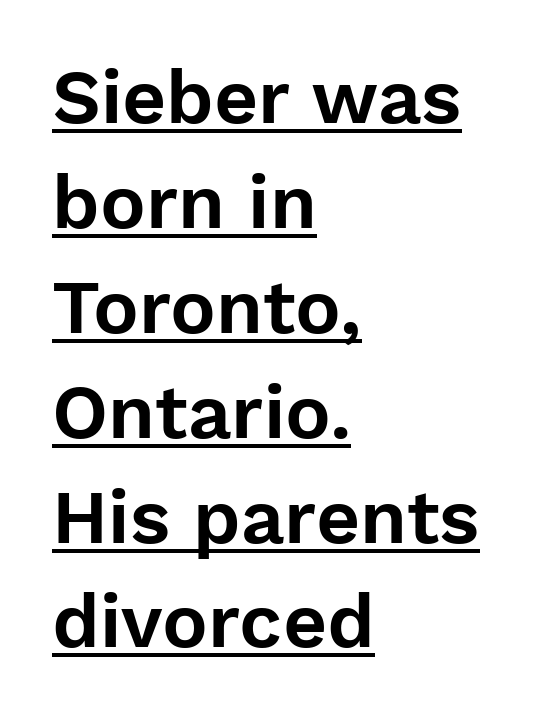
{"serif": "no", "italic": "no", "width": "normal", "stroke_contrast": "low", "x_height": "medium", "monospaced": "no", "underline": "yes", "align": "left", "line_spacing": "normal", "line_spacing_ratio": 1.38, "letter_spacing": "normal", "letter_spacing_em": 0.0, "glyph_px": 76}
